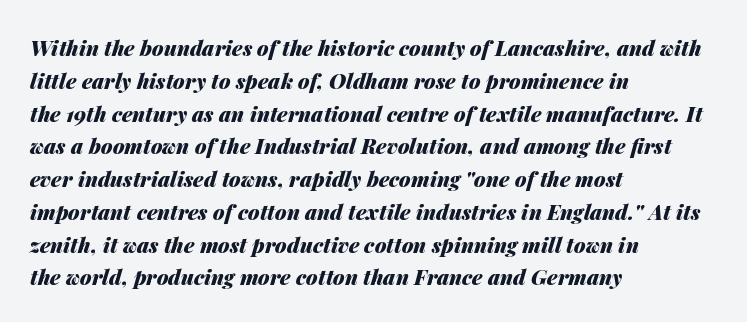
Q: Is the text bold? A: Yes.
Q: Is the text italic (slanted)? A: Yes, it leans right by about 14 degrees.
Q: Is the text underlined? A: No.
Q: How is the paragraph aligned? A: Left-aligned.
Q: Is the spacing between letters normal or unusually wide? A: Normal.
Q: Is the spacing between lines tight, normal or loose? A: Normal.
